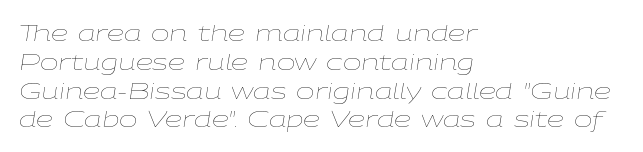
{"italic": "yes", "lean": "right", "slant_degrees": 9, "bold": "no", "underline": "no", "align": "left", "line_spacing": "normal", "line_spacing_ratio": 1.31, "letter_spacing": "normal", "letter_spacing_em": 0.0, "glyph_px": 22}
